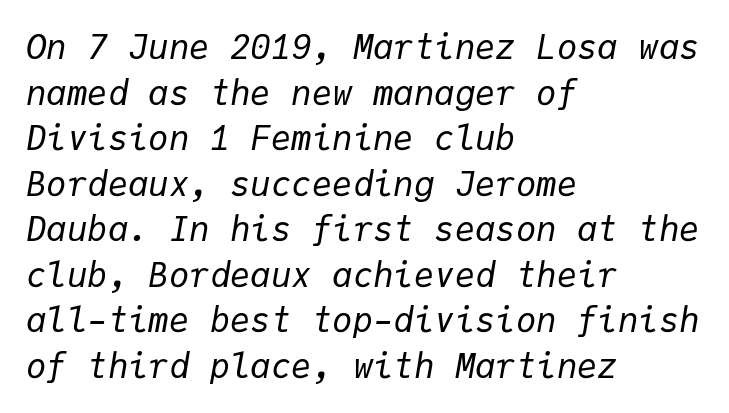
The image shows 34 px regular-weight type, italic (leaning right), monospaced; set left-aligned, normal line spacing (1.34x), normal letter spacing, not underlined; low stroke contrast and a medium x-height.
